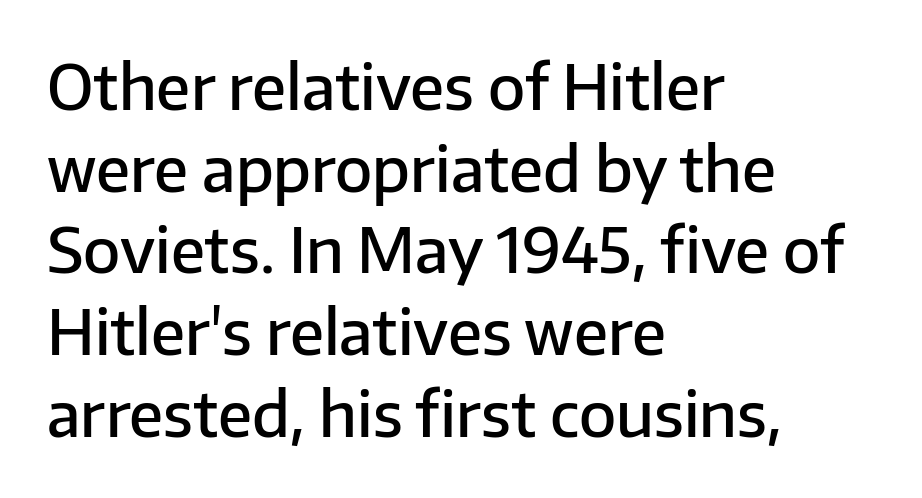
{"serif": "no", "italic": "no", "bold": "semi", "weight": "semibold", "width": "normal", "stroke_contrast": "low", "x_height": "medium", "monospaced": "no", "underline": "no", "align": "left", "line_spacing": "normal", "line_spacing_ratio": 1.34, "letter_spacing": "normal", "letter_spacing_em": 0.0, "glyph_px": 61}
